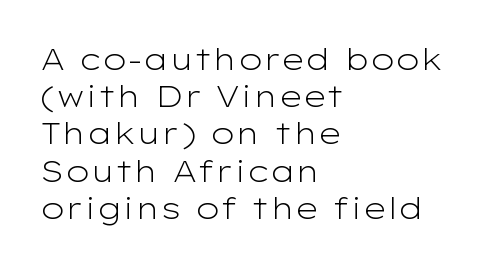
The text was rendered using a sans face with plain stroke endings. Inter-character spacing is left at the font's built-in metrics. A student would call this left alignment; a typographer would say flush left, rag right. Character widths vary here, with narrow letters taking less room than wide ones. Descender tails drop into unmarked territory.
